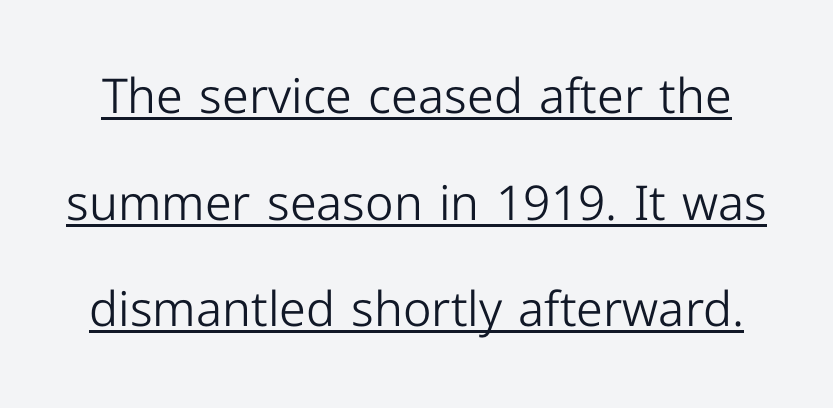
{"serif": "no", "italic": "no", "bold": "no", "weight": "light", "width": "normal", "stroke_contrast": "low", "x_height": "medium", "monospaced": "no", "underline": "yes", "line_spacing": "loose", "line_spacing_ratio": 2.22, "letter_spacing": "normal", "letter_spacing_em": 0.0, "glyph_px": 48}
